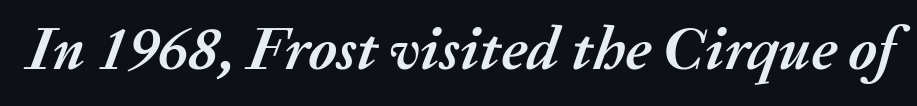
Does the lettering tilt? It does — this is italic. Default kerning and tracking; the words read as compact shapes. Character widths vary here, with narrow letters taking less room than wide ones. A clean baseline with only descenders dipping below it.
